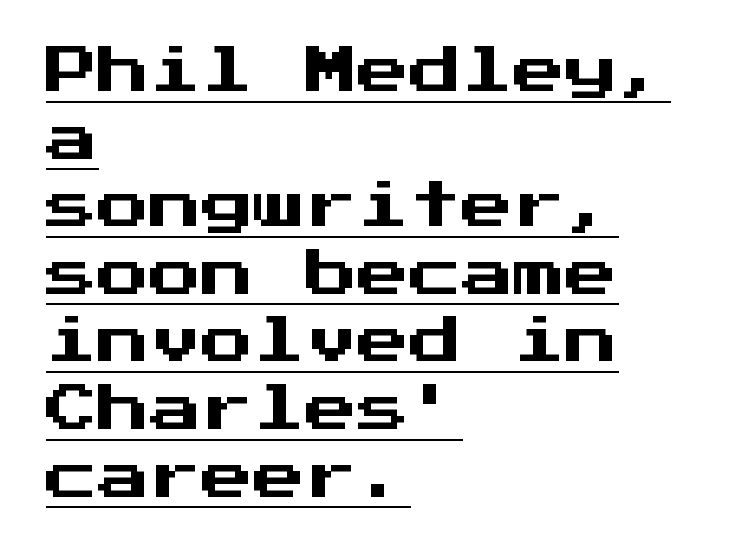
If you measured baseline to baseline, you'd find a middling distance. A typesetter would label this face a sans. Every row of glyphs begins at an identical x-position on the left. This is underlined copy, the kind a proofreader might mark for attention. The rendering keeps characters at their native spacing. No italicization has been applied; the sample stays upright.
